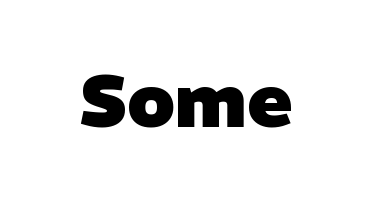
Decoration check: the copy has no underline. What weight is shown? A full bold with thick strokes. In terms of letterform style, serifs are entirely absent. What stands out about the letter spacing? Nothing — it is the standard amount. Proportional: the letters do not fall into vertical columns.
